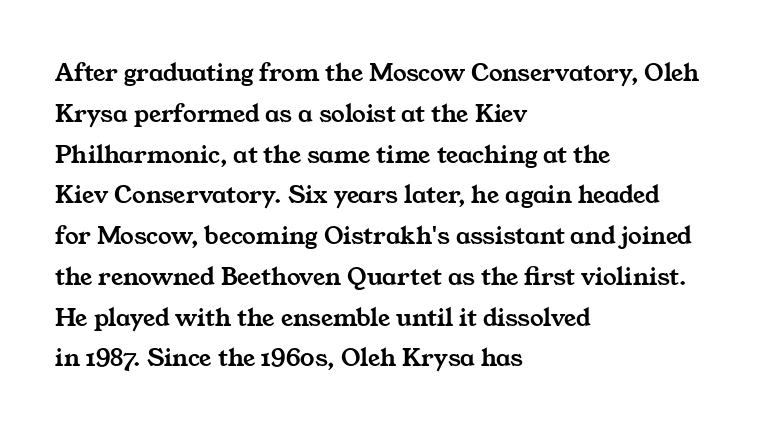
{"underline": "no", "align": "left", "line_spacing": "normal", "line_spacing_ratio": 1.51, "letter_spacing": "normal", "letter_spacing_em": 0.0, "glyph_px": 27}
